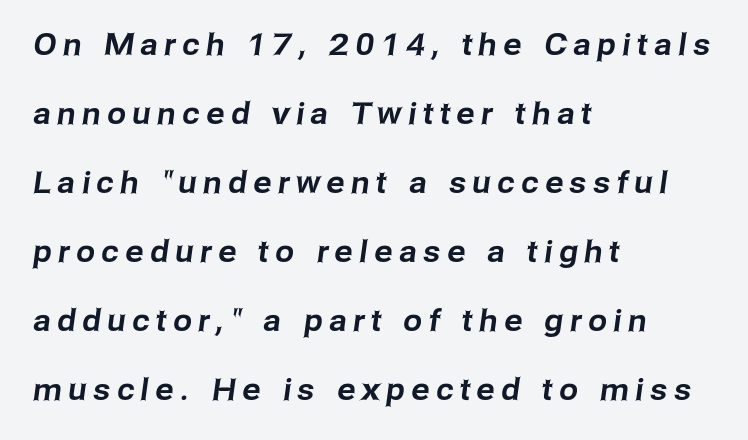
Q: Is the typeface a serif or a sans-serif typeface? A: Sans-serif.
Q: Is the text underlined? A: No.
Q: How is the paragraph aligned? A: Left-aligned.
Q: Is the spacing between letters normal or unusually wide? A: Unusually wide.
Q: Is the spacing between lines tight, normal or loose? A: Loose.
Q: Width (condensed, normal, or wide)? A: Normal.
Q: Stroke contrast? A: Low.
Q: x-height? A: Medium.
Q: Monospaced? A: No.
